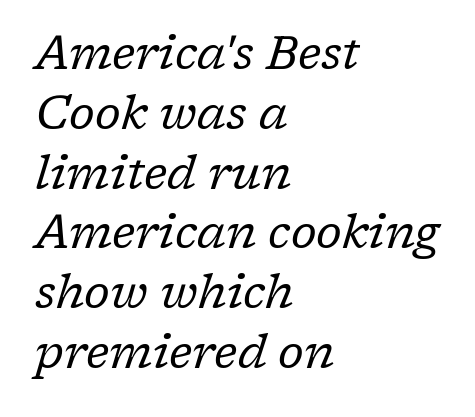
The image shows 46 px regular-weight serif type, italic (leaning right); set left-aligned, normal line spacing (1.3x), normal letter spacing, not underlined; low stroke contrast and a medium x-height.
